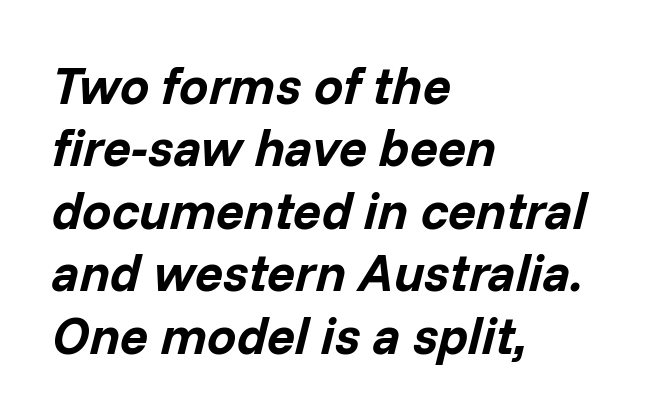
Yep, that's italic — everything's leaning. Heavy-handed strokes throughout: this text is bold. A clean baseline with only descenders dipping below it. Here the designer chose a conventional face with non-uniform glyph widths. Does the copy run flush right? No — it runs flush left.
